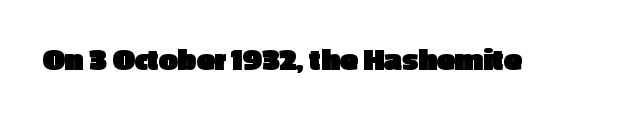
Serifs: no, the terminals of the letterforms are clean. The type sits square on the baseline with zero lean. Words appear dense and cohesive because spacing is normal. Underlining? Definitely not there.
